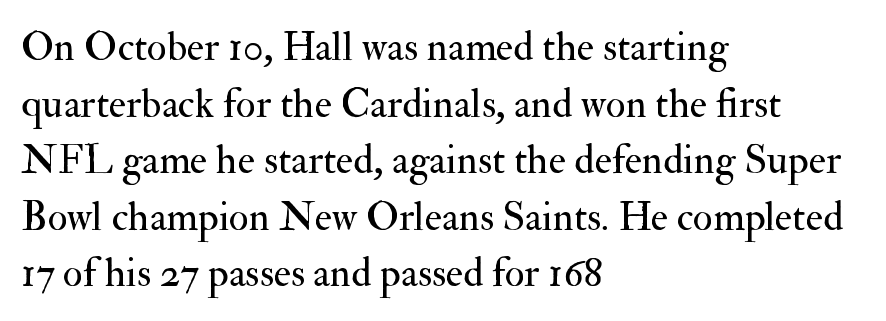
Q: Is the text bold? A: No.
Q: Is the text italic (slanted)? A: No, it is upright.
Q: Is the typeface a serif or a sans-serif typeface? A: Serif.
Q: Is the text underlined? A: No.
Q: How is the paragraph aligned? A: Left-aligned.
Q: Is the spacing between letters normal or unusually wide? A: Normal.
Q: Is the spacing between lines tight, normal or loose? A: Normal.
Q: Width (condensed, normal, or wide)? A: Normal.
Q: Stroke contrast? A: Medium.
Q: x-height? A: Small.
Q: Monospaced? A: No.
